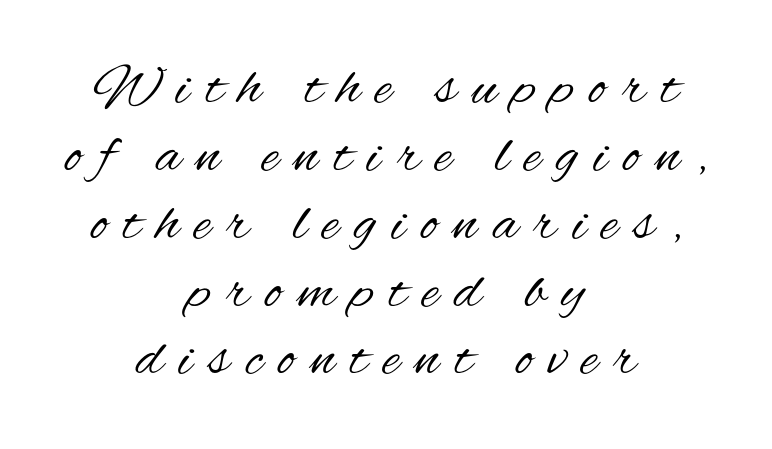
Q: Is the text bold? A: No.
Q: Is the text italic (slanted)? A: Yes.
Q: Is the typeface a serif or a sans-serif typeface? A: Sans-serif.
Q: Is the text underlined? A: No.
Q: How is the paragraph aligned? A: Centered.
Q: Is the spacing between letters normal or unusually wide? A: Unusually wide.
Q: Is the spacing between lines tight, normal or loose? A: Tight.
Q: Width (condensed, normal, or wide)? A: Condensed.
Q: Stroke contrast? A: Medium.
Q: x-height? A: Small.
Q: Monospaced? A: No.
